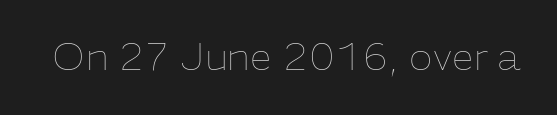
The image shows 39 px thin type, upright; set normal letter spacing, not underlined; low stroke contrast and a medium x-height.
